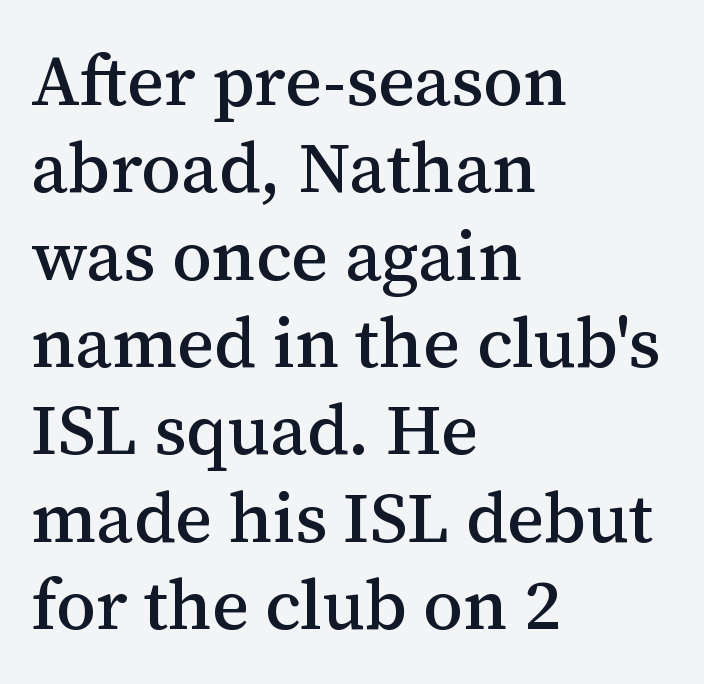
Q: Is the text italic (slanted)? A: No, it is upright.
Q: Is the typeface a serif or a sans-serif typeface? A: Serif.
Q: Is the text underlined? A: No.
Q: How is the paragraph aligned? A: Left-aligned.
Q: Is the spacing between letters normal or unusually wide? A: Normal.
Q: Width (condensed, normal, or wide)? A: Normal.
Q: Stroke contrast? A: Medium.
Q: x-height? A: Medium.
Q: Monospaced? A: No.
